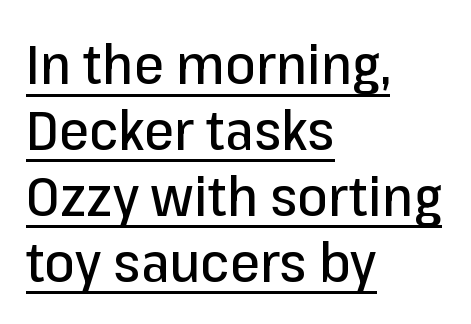
Varying glyph widths throughout — classic text-font behaviour. The paragraph shown leans on its left margin. Like a heading marked for emphasis, these lines bear an underscore. Designer's note — italics off, roman on. Serifs: no, the terminals of the letterforms are clean. There is no visible air inserted between adjacent glyphs.
